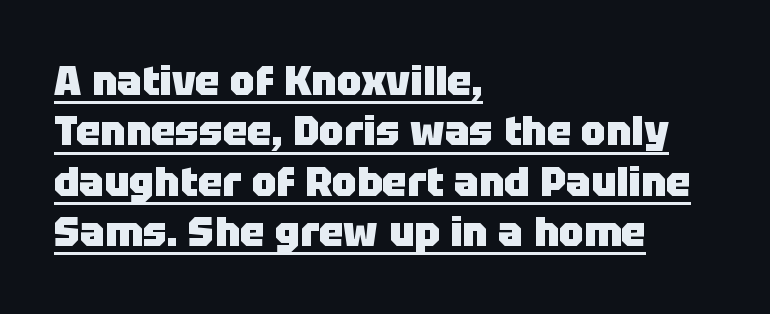
This is the regular roman posture of the typeface. A sans-serif font was chosen for this passage. The face used here has the dense, thick strokes of a bold. Varying glyph widths throughout — classic text-font behaviour. The tracking reads as untouched default to a designer's eye. Is the block centered? No — it sits flush against the left margin.
